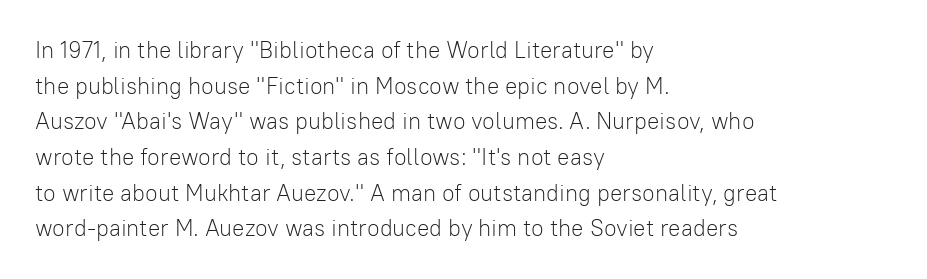
Baseline-to-baseline distance is the conventional proportion of letter height. The passage is arranged the way most books set body copy — flush left. The glyphs are unaccompanied by any horizontal stroke below them. The gaps between neighbouring characters are ordinary and unremarkable.
